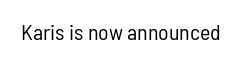
The image shows 22 px text type, upright; set normal letter spacing, not underlined.
